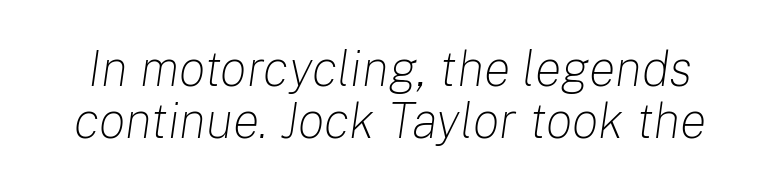
Short note: letters normally spaced. A typesetter would call this proportional, since set widths differ per character. Any mark beneath the type? The region is blank. Line spacing here is tight. Nothing heavy about these letters — not bold at all. An italicized treatment has been applied to the whole sample.
